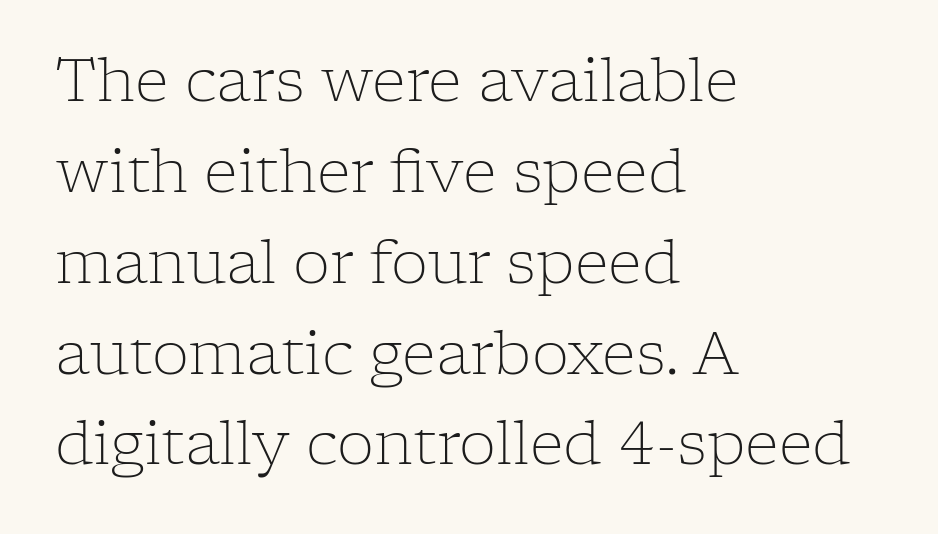
Q: Is the text bold? A: No.
Q: Is the text italic (slanted)? A: No, it is upright.
Q: Is the typeface a serif or a sans-serif typeface? A: Serif.
Q: Is the text underlined? A: No.
Q: How is the paragraph aligned? A: Left-aligned.
Q: Is the spacing between letters normal or unusually wide? A: Normal.
Q: Is the spacing between lines tight, normal or loose? A: Normal.
Q: Width (condensed, normal, or wide)? A: Normal.
Q: Stroke contrast? A: Low.
Q: x-height? A: Medium.
Q: Monospaced? A: No.
